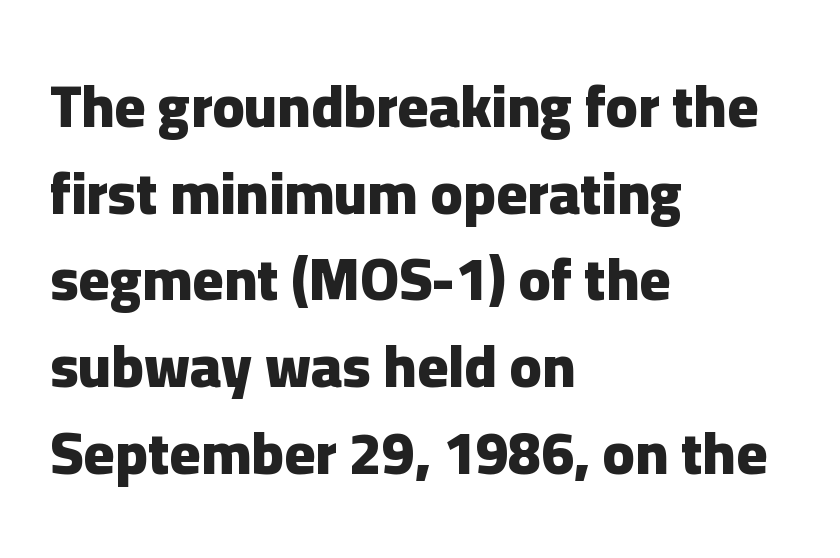
Q: Is the text bold? A: Yes.
Q: Is the text italic (slanted)? A: No, it is upright.
Q: Is the typeface a serif or a sans-serif typeface? A: Sans-serif.
Q: Is the text underlined? A: No.
Q: How is the paragraph aligned? A: Left-aligned.
Q: Is the spacing between letters normal or unusually wide? A: Normal.
Q: Is the spacing between lines tight, normal or loose? A: Normal.
Q: Width (condensed, normal, or wide)? A: Normal.
Q: Stroke contrast? A: Low.
Q: x-height? A: Medium.
Q: Monospaced? A: No.
